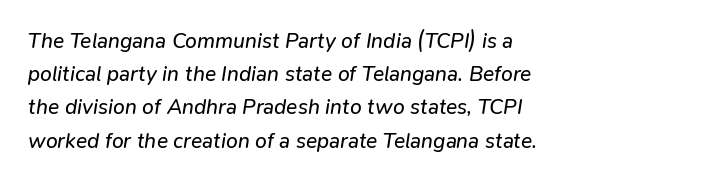
Quick note: italic. Line beginnings align vertically; line endings do not. Caption: standard tracking, unaltered. Vertical stems look standard width or narrower in stroke.
